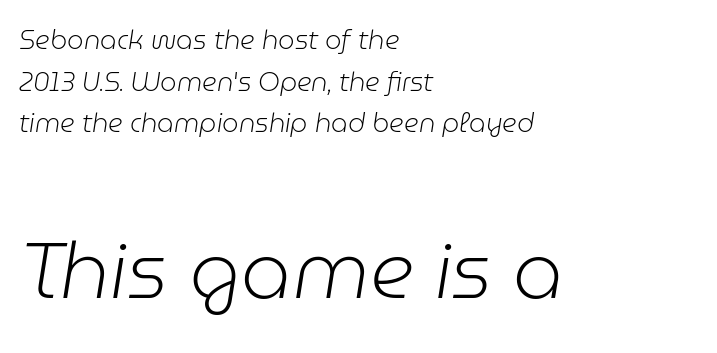
Top chunk: small. Bottom chunk: large. Weight: in the light-to-regular range. Tracking here is standard; glyphs follow each other at the usual distance. Slanted lettering throughout. Rule under the text: the space is simply empty.
